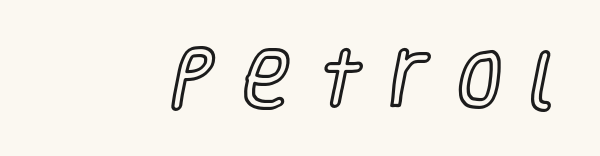
This sample has the flowing, uneven cadence of proportional lettering. The tracking reads as deliberately expanded to a designer's eye. Words float on clear page, feet unadorned.
